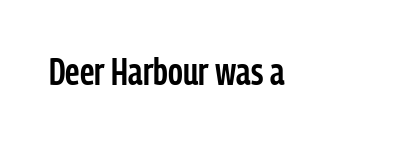
{"serif": "no", "italic": "no", "bold": "semi", "weight": "semibold", "width": "condensed", "stroke_contrast": "low", "x_height": "medium", "monospaced": "no", "underline": "no", "letter_spacing": "normal", "letter_spacing_em": 0.0, "glyph_px": 37}
